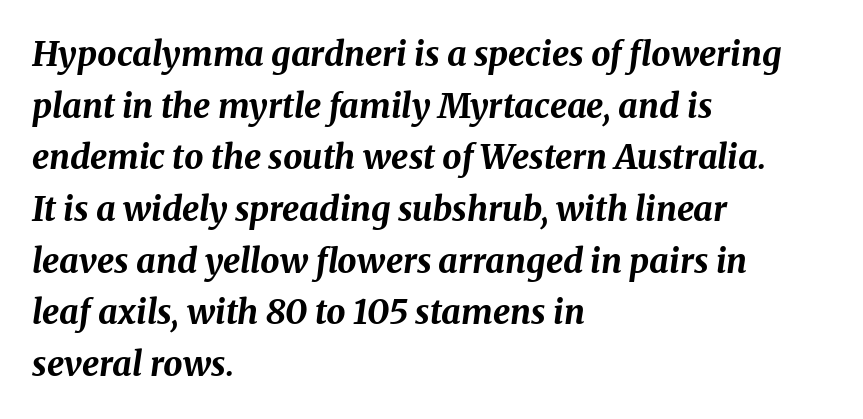
Q: Is the text bold? A: Yes.
Q: Is the text italic (slanted)? A: Yes, it leans right by about 8 degrees.
Q: Is the text underlined? A: No.
Q: How is the paragraph aligned? A: Left-aligned.
Q: Is the spacing between letters normal or unusually wide? A: Normal.
Q: Is the spacing between lines tight, normal or loose? A: Normal.
Q: Width (condensed, normal, or wide)? A: Normal.
Q: Stroke contrast? A: Medium.
Q: x-height? A: Medium.
Q: Monospaced? A: No.
